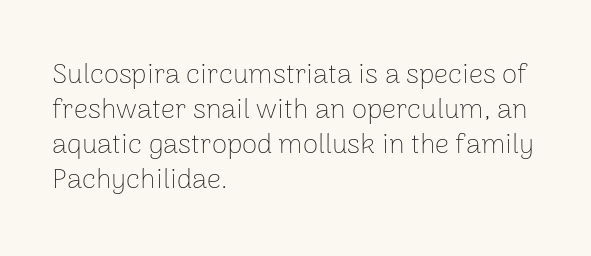
The image shows 28 px thin sans-serif type, upright; set left-aligned, normal line spacing (1.25x), normal letter spacing, not underlined; low stroke contrast and a medium x-height.
